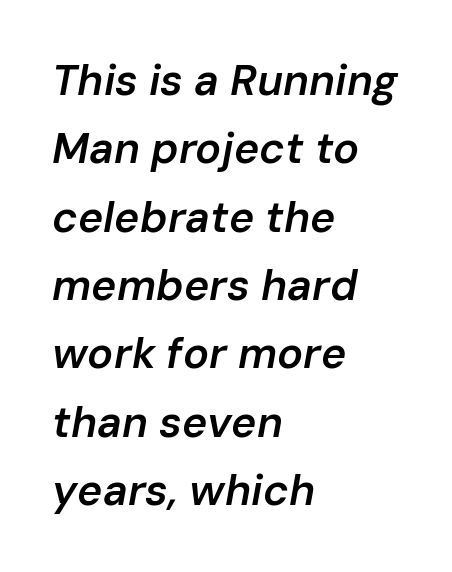
Q: Is the text bold? A: Semi-bold.
Q: Is the text italic (slanted)? A: Yes, it leans right by about 10 degrees.
Q: Is the text underlined? A: No.
Q: How is the paragraph aligned? A: Left-aligned.
Q: Is the spacing between letters normal or unusually wide? A: Normal.
Q: Is the spacing between lines tight, normal or loose? A: Normal.
Q: Width (condensed, normal, or wide)? A: Normal.
Q: Stroke contrast? A: Low.
Q: x-height? A: Medium.
Q: Monospaced? A: No.
